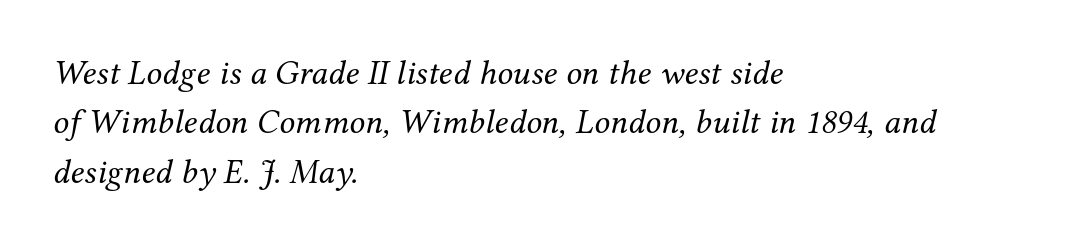
Q: Is the text bold? A: No.
Q: Is the text italic (slanted)? A: Yes, it leans right by about 12 degrees.
Q: Is the typeface a serif or a sans-serif typeface? A: Serif.
Q: Is the text underlined? A: No.
Q: How is the paragraph aligned? A: Left-aligned.
Q: Is the spacing between letters normal or unusually wide? A: Normal.
Q: Is the spacing between lines tight, normal or loose? A: Normal.
Q: Width (condensed, normal, or wide)? A: Normal.
Q: Stroke contrast? A: Medium.
Q: x-height? A: Medium.
Q: Monospaced? A: No.
